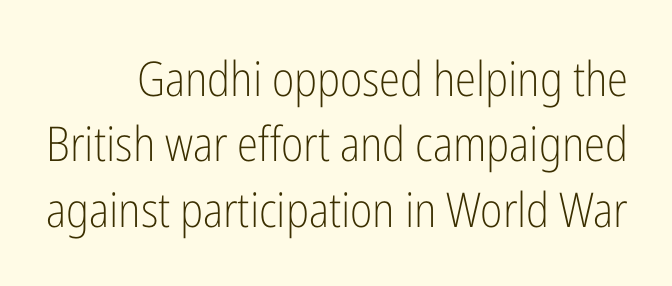
Q: Is the text bold? A: No.
Q: Is the text italic (slanted)? A: No, it is upright.
Q: Is the typeface a serif or a sans-serif typeface? A: Sans-serif.
Q: Is the text underlined? A: No.
Q: Is the spacing between letters normal or unusually wide? A: Normal.
Q: Is the spacing between lines tight, normal or loose? A: Normal.
Q: Width (condensed, normal, or wide)? A: Condensed.
Q: Stroke contrast? A: Low.
Q: x-height? A: Medium.
Q: Monospaced? A: No.
